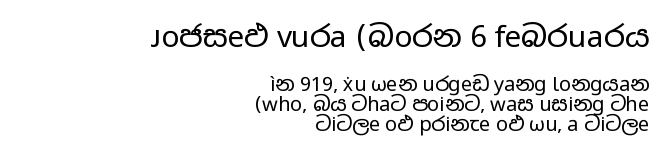
The image shows 30 px regular-weight, wide sans-serif type, upright; set right-aligned, tight line spacing (0.98x), normal letter spacing, not underlined; the first (top) block is 1.5x larger; low stroke contrast and a medium x-height.
